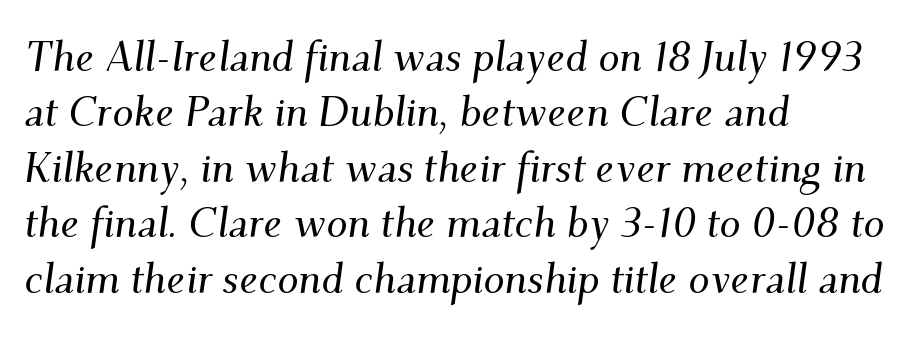
Tracking value appears to be zero — textbook default spacing. Leftover space on each line is placed entirely after the last word. The designer left line spacing at the default. The face used here is seriffed, in the tradition of book romans.
